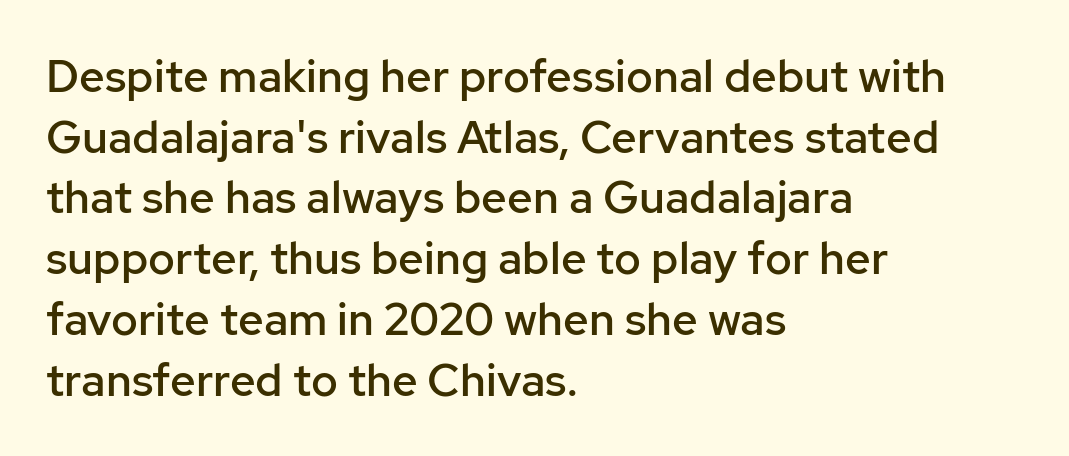
{"serif": "no", "italic": "no", "bold": "semi", "weight": "semibold", "width": "normal", "stroke_contrast": "low", "x_height": "medium", "monospaced": "no", "underline": "no", "align": "left", "line_spacing": "normal", "line_spacing_ratio": 1.35, "letter_spacing": "normal", "letter_spacing_em": 0.0, "glyph_px": 45}
